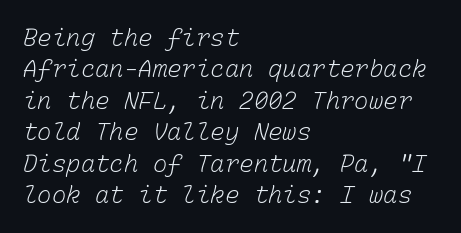
{"bold": "no", "underline": "no", "align": "left", "line_spacing": "normal", "line_spacing_ratio": 1.31, "letter_spacing": "normal", "letter_spacing_em": 0.0, "glyph_px": 24}
